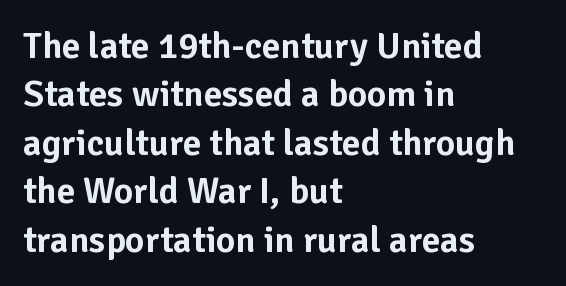
The image shows 37 px sans-serif type, upright; set left-aligned, normal line spacing (1.31x), normal letter spacing, not underlined; low stroke contrast and a medium x-height.
